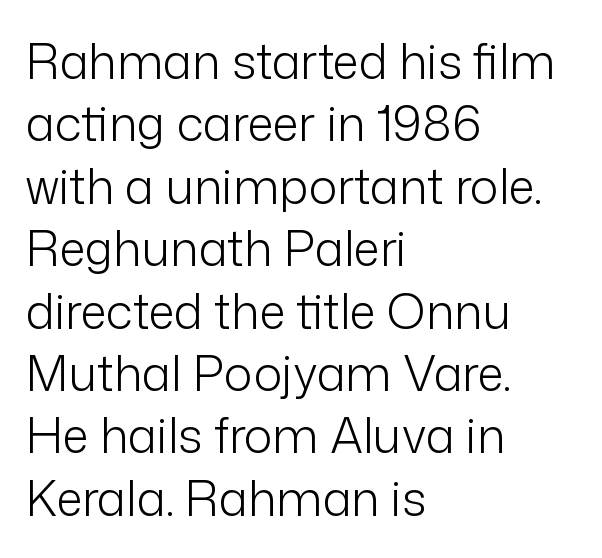
Nothing unusual about the tracking: characters are spaced as the font intends. Note: no serifs on the glyphs. The lines sit at an ordinary, default distance from one another. In CSS terms this would be text-align: left. The face used here is proportionally spaced, like ordinary book or web type.
